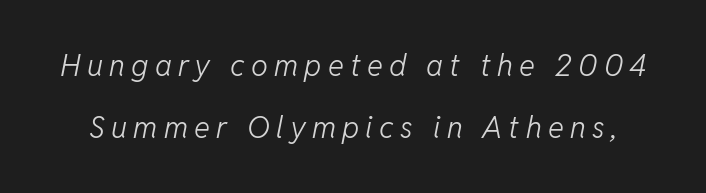
Honestly, there is no underline to notice here at all. Whoever set this chose breathing room over compactness in the vertical rhythm. Heft: none added — not bold. The letters advance in unequal steps, a hallmark of proportional type. These lines were composed using italics. Display-style spreading of the glyphs; the letterfit is very open.
